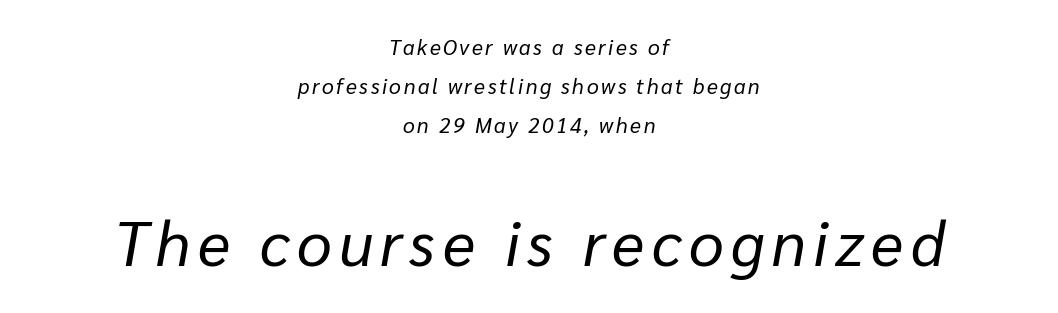
Q: Is the text bold? A: No.
Q: Is the text italic (slanted)? A: Yes, it leans right by about 10 degrees.
Q: Is the text underlined? A: No.
Q: How is the paragraph aligned? A: Centered.
Q: Which block of text is set in a larger size, the first (top) or the second (bottom)? A: The second (bottom) one.
Q: Width (condensed, normal, or wide)? A: Normal.
Q: Stroke contrast? A: Low.
Q: x-height? A: Medium.
Q: Monospaced? A: No.
